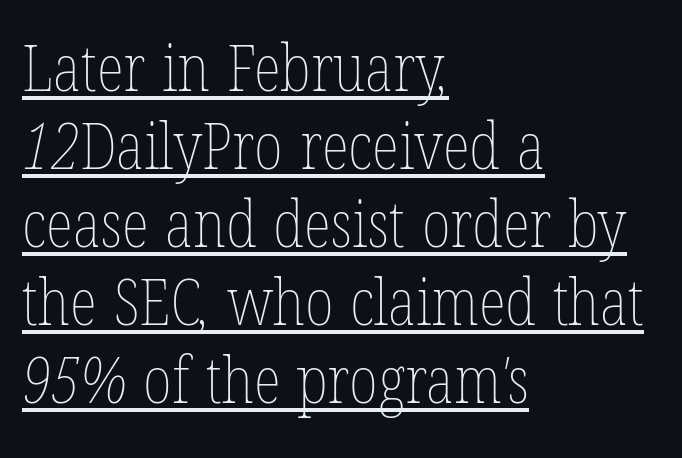
{"bold": "no", "weight": "thin", "width": "condensed", "stroke_contrast": "low", "x_height": "medium", "monospaced": "no", "underline": "yes", "align": "left", "line_spacing_ratio": 1.22, "letter_spacing": "normal", "letter_spacing_em": 0.0, "glyph_px": 64}
